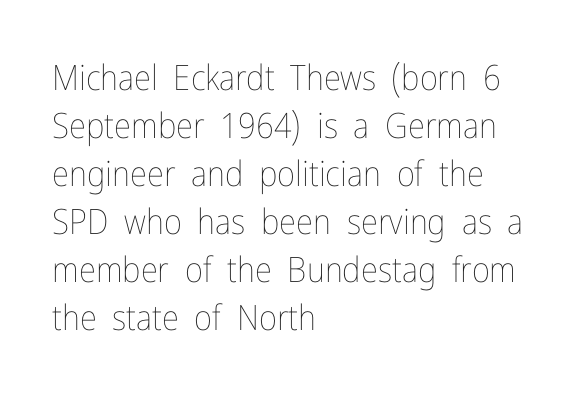
Q: Is the text bold? A: No.
Q: Is the text italic (slanted)? A: No, it is upright.
Q: Is the text underlined? A: No.
Q: How is the paragraph aligned? A: Left-aligned.
Q: Is the spacing between letters normal or unusually wide? A: Normal.
Q: Is the spacing between lines tight, normal or loose? A: Normal.
Q: Width (condensed, normal, or wide)? A: Condensed.
Q: Stroke contrast? A: Low.
Q: x-height? A: Medium.
Q: Monospaced? A: No.
